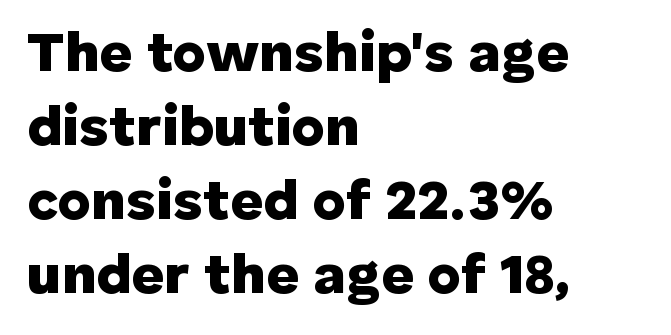
{"serif": "no", "italic": "no", "bold": "yes", "weight": "heavy", "width": "normal", "stroke_contrast": "low", "x_height": "medium", "monospaced": "no", "underline": "no", "align": "left", "line_spacing": "normal", "line_spacing_ratio": 1.3, "letter_spacing": "normal", "letter_spacing_em": 0.0, "glyph_px": 57}
